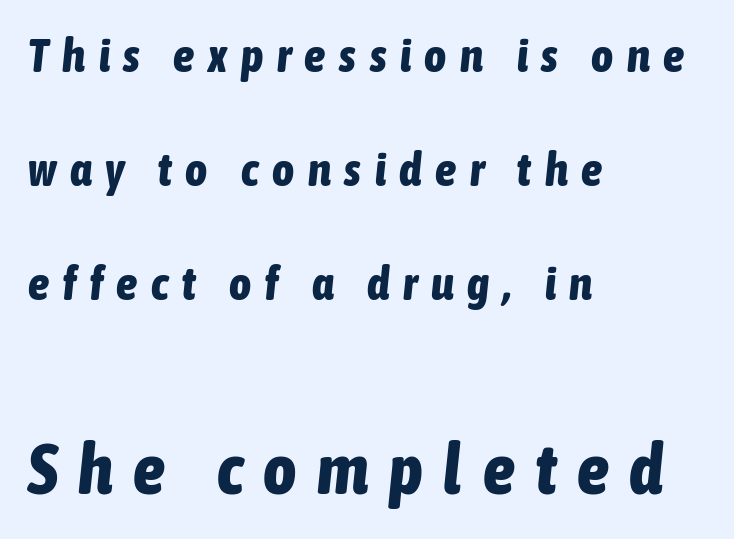
Which chunk is bigger? The second one — the bottom block dwarfs the top. You can tell it's italic because the verticals aren't actually vertical. A student would call this left alignment; a typographer would say flush left, rag right. Stroke thickness is high; the sample reads as a true bold. Whoever set this chose breathing room over compactness in the vertical rhythm.
